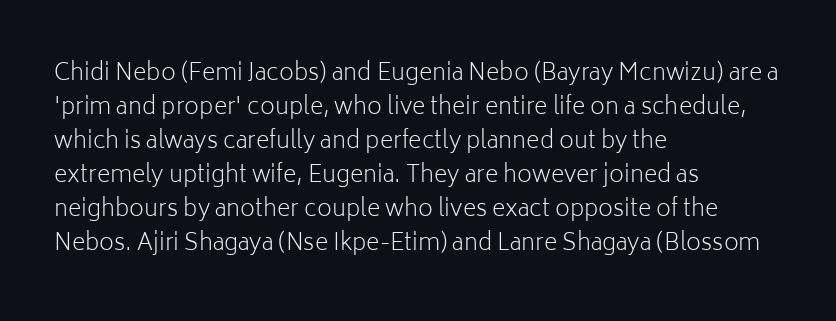
The type sits square on the baseline with zero lean. Stem width sits at or under what a default text font uses. Horizontally, the lines are justified to the leading edge only. This sample keeps an unexceptional amount of space between lines. The space beneath each line is pristine and unruled. There is no visible air inserted between adjacent glyphs.
